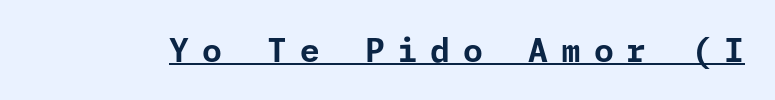
{"serif": "no", "italic": "no", "bold": "yes", "weight": "bold", "width": "normal", "stroke_contrast": "low", "x_height": "medium", "underline": "yes", "letter_spacing": "wide", "letter_spacing_em": 0.4, "glyph_px": 32}
